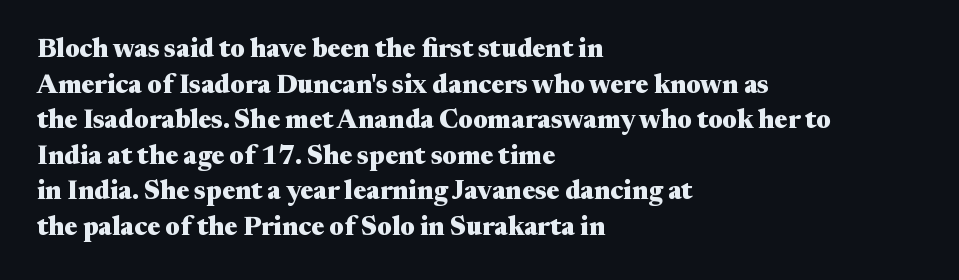
The image shows 26 px bold type, upright; set left-aligned, normal line spacing (1.37x), normal letter spacing, not underlined.
